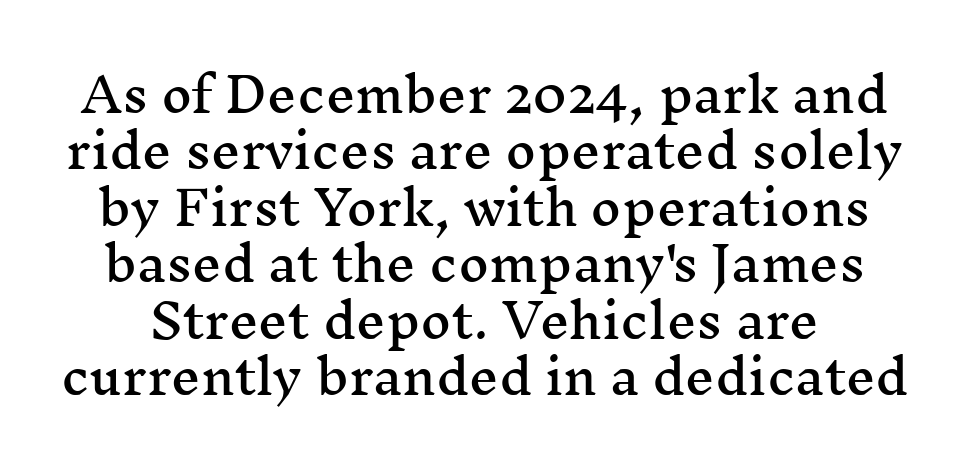
Q: Is the text italic (slanted)? A: No, it is upright.
Q: Is the typeface a serif or a sans-serif typeface? A: Serif.
Q: Is the text underlined? A: No.
Q: How is the paragraph aligned? A: Centered.
Q: Is the spacing between letters normal or unusually wide? A: Normal.
Q: Width (condensed, normal, or wide)? A: Wide.
Q: Stroke contrast? A: Medium.
Q: x-height? A: Medium.
Q: Monospaced? A: No.
